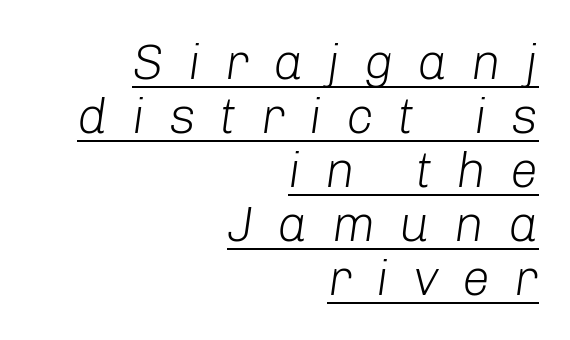
Stroke thickness stays within the range of a standard reading face or lighter. The letters advance in unequal steps, a hallmark of proportional type. The specimen includes a rule beneath the text block's lines. In CSS terms this would be text-align: right. Loose tracking; the words dissolve into strings of separated letters. Cramped leading.
